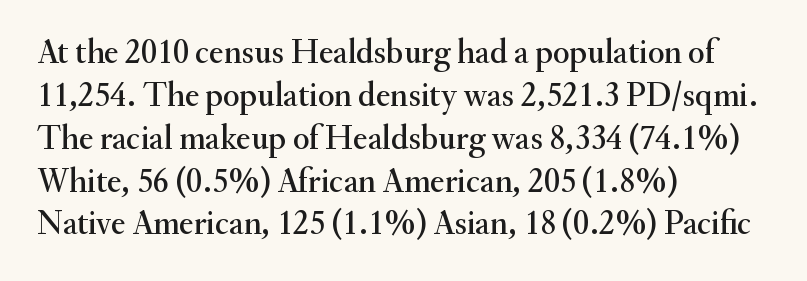
Between one letter and the next there's only the usual sliver of space. Has an underline been added? It has not. Caption: multi-line text, flush left, ragged right. Normally led — the rows are evenly, conventionally spaced.
